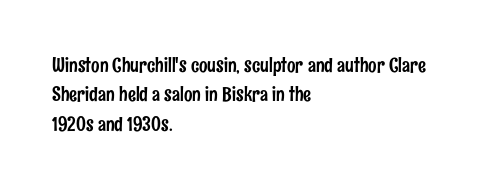
{"italic": "no", "underline": "no", "align": "left", "line_spacing": "normal", "line_spacing_ratio": 1.47, "letter_spacing": "normal", "letter_spacing_em": 0.0, "glyph_px": 20}
